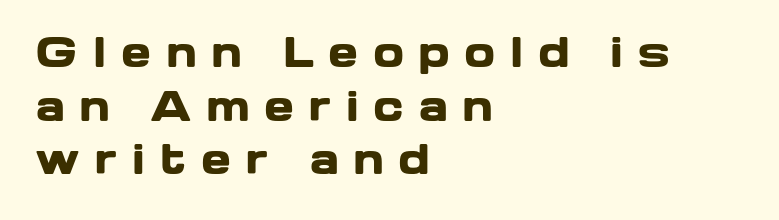
Vertical spacing — default. The gap between lines stays unmarked. Think of a printed novel: that variable character pitch is what you see here. Compared with typical body copy, the letter spacing here is much looser.
